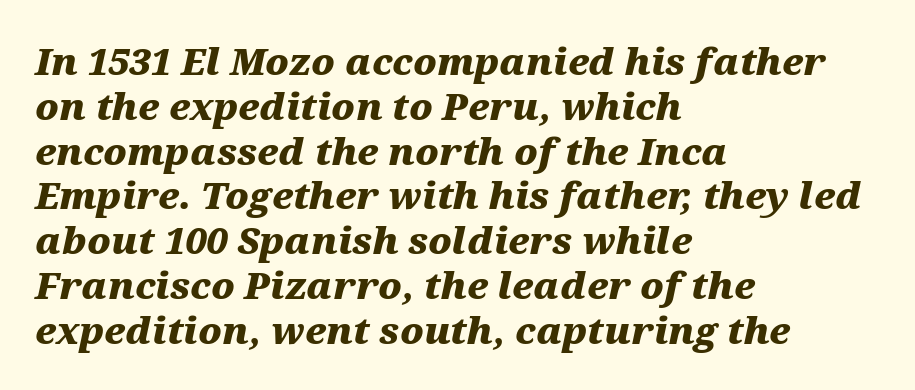
{"italic": "yes", "lean": "right", "slant_degrees": 12, "bold": "yes", "weight": "heavy", "width": "wide", "stroke_contrast": "medium", "x_height": "medium", "monospaced": "no", "underline": "no", "align": "left", "line_spacing_ratio": 1.21, "letter_spacing": "normal", "letter_spacing_em": 0.0, "glyph_px": 37}
